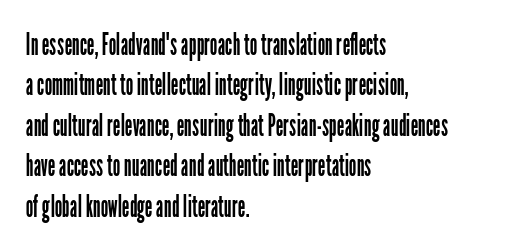
{"serif": "no", "italic": "no", "bold": "no", "weight": "regular", "width": "condensed", "stroke_contrast": "low", "x_height": "medium", "monospaced": "no", "underline": "no", "align": "left", "line_spacing": "normal", "line_spacing_ratio": 1.35, "letter_spacing": "normal", "letter_spacing_em": 0.0, "glyph_px": 30}
